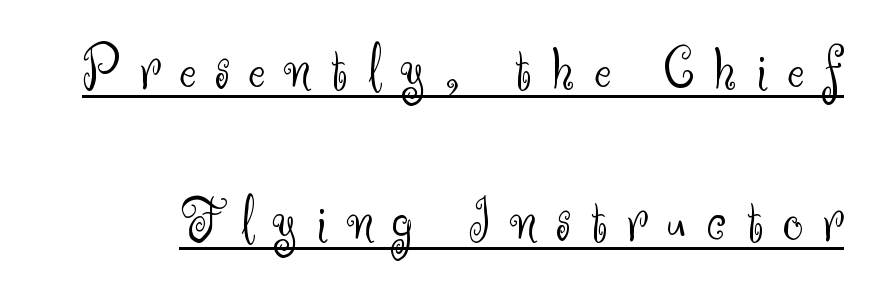
{"serif": "no", "italic": "no", "bold": "no", "weight": "light", "width": "normal", "stroke_contrast": "medium", "x_height": "small", "monospaced": "no", "underline": "yes", "line_spacing": "loose", "line_spacing_ratio": 2.41, "letter_spacing": "wide", "letter_spacing_em": 0.31, "glyph_px": 63}
